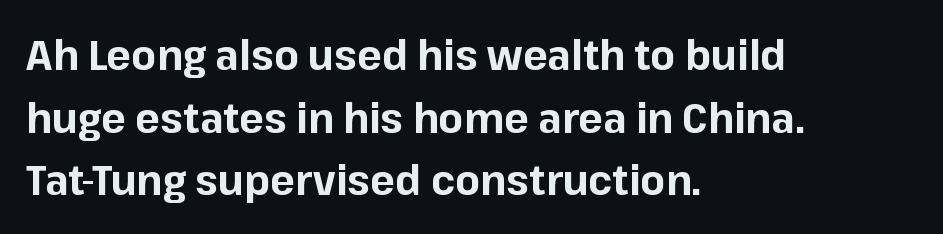
Q: Is the text bold? A: Yes.
Q: Is the text italic (slanted)? A: No, it is upright.
Q: Is the typeface a serif or a sans-serif typeface? A: Sans-serif.
Q: Is the text underlined? A: No.
Q: How is the paragraph aligned? A: Left-aligned.
Q: Is the spacing between letters normal or unusually wide? A: Normal.
Q: Is the spacing between lines tight, normal or loose? A: Normal.
Q: Width (condensed, normal, or wide)? A: Normal.
Q: Stroke contrast? A: Low.
Q: x-height? A: Medium.
Q: Monospaced? A: No.
